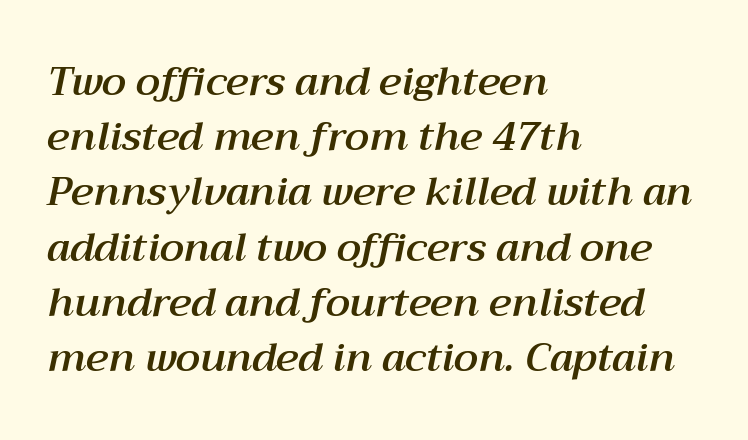
Q: Is the text italic (slanted)? A: Yes, it leans right by about 12 degrees.
Q: Is the text underlined? A: No.
Q: How is the paragraph aligned? A: Left-aligned.
Q: Is the spacing between letters normal or unusually wide? A: Normal.
Q: Is the spacing between lines tight, normal or loose? A: Normal.
Q: Width (condensed, normal, or wide)? A: Normal.
Q: Stroke contrast? A: Medium.
Q: x-height? A: Medium.
Q: Monospaced? A: No.
